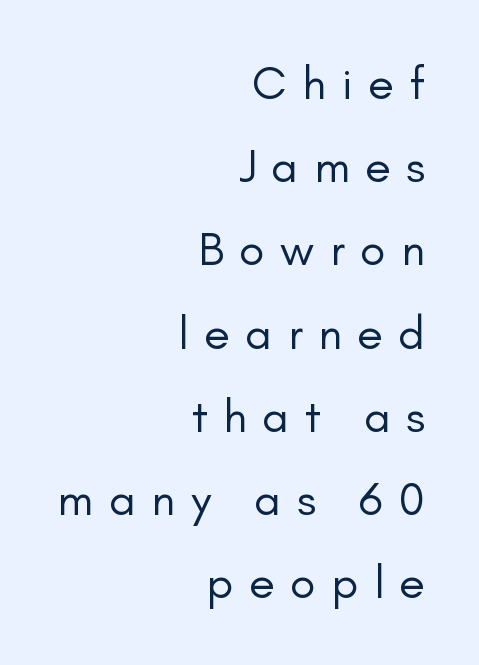
The axis of the letterforms is exactly vertical. This is not heavy type; no bold has been used. If you drew a ruler down the right edge, every line would touch it. Regarding serifs, this sample does without them. Each word looks stretched out because of the extra space between its letters. Here the designer chose a conventional face with non-uniform glyph widths.
